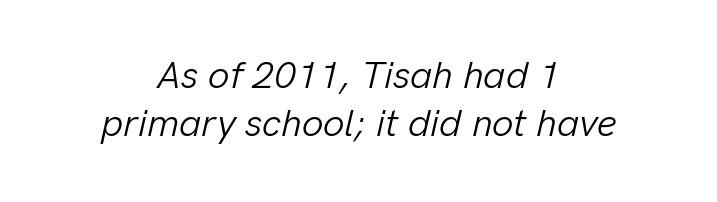
{"italic": "yes", "lean": "right", "slant_degrees": 13, "bold": "no", "weight": "light", "width": "normal", "stroke_contrast": "low", "x_height": "medium", "monospaced": "no", "underline": "no", "align": "center", "line_spacing": "normal", "line_spacing_ratio": 1.27, "letter_spacing": "normal", "letter_spacing_em": 0.0, "glyph_px": 38}
